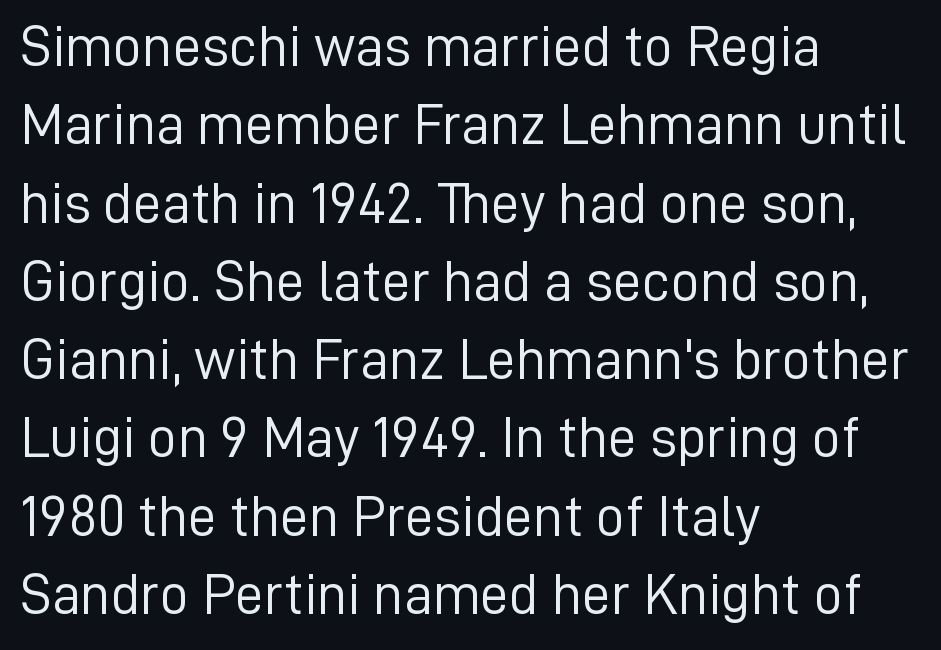
{"serif": "no", "italic": "no", "bold": "no", "weight": "light", "width": "normal", "stroke_contrast": "low", "x_height": "medium", "monospaced": "no", "underline": "no", "align": "left", "line_spacing": "normal", "line_spacing_ratio": 1.35, "letter_spacing": "normal", "letter_spacing_em": 0.0, "glyph_px": 58}
